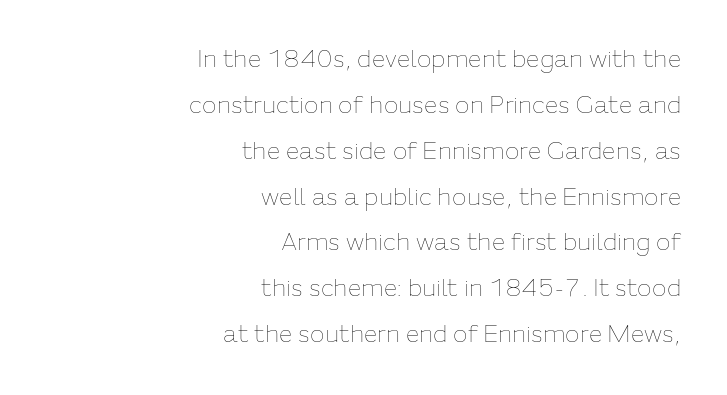
Q: Is the text bold? A: No.
Q: Is the text italic (slanted)? A: No, it is upright.
Q: Is the text underlined? A: No.
Q: How is the paragraph aligned? A: Right-aligned.
Q: Is the spacing between letters normal or unusually wide? A: Normal.
Q: Is the spacing between lines tight, normal or loose? A: Loose.
